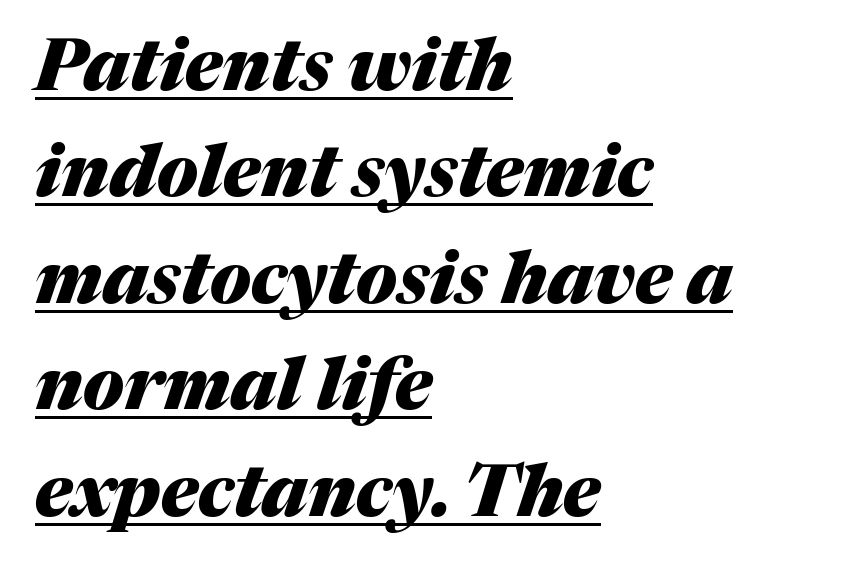
{"italic": "yes", "lean": "right", "slant_degrees": 17, "bold": "yes", "weight": "heavy", "width": "normal", "stroke_contrast": "medium", "x_height": "medium", "monospaced": "no", "underline": "yes", "align": "left", "line_spacing": "normal", "line_spacing_ratio": 1.5, "letter_spacing": "normal", "letter_spacing_em": 0.0, "glyph_px": 71}
